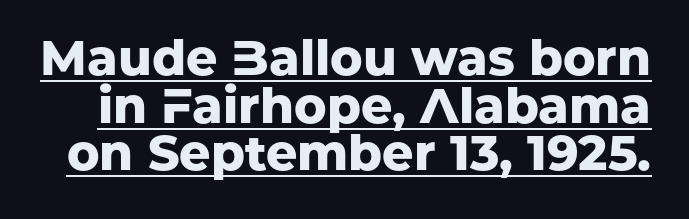
The image shows 49 px heavy sans-serif type, upright; set tight line spacing (0.97x), normal letter spacing, underlined; low stroke contrast and a medium x-height.
